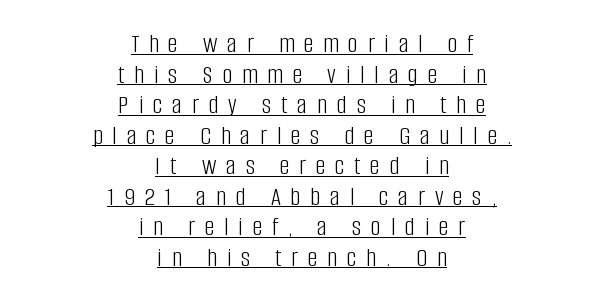
The image shows 27 px text type, upright; set centered, tight line spacing (1.13x), unusually wide letter spacing (+0.37 em), underlined.
